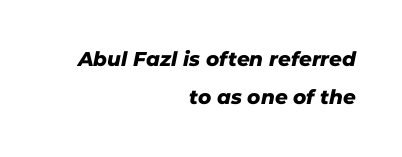
Q: Is the text underlined? A: No.
Q: How is the paragraph aligned? A: Right-aligned.
Q: Is the spacing between letters normal or unusually wide? A: Normal.
Q: Is the spacing between lines tight, normal or loose? A: Loose.
